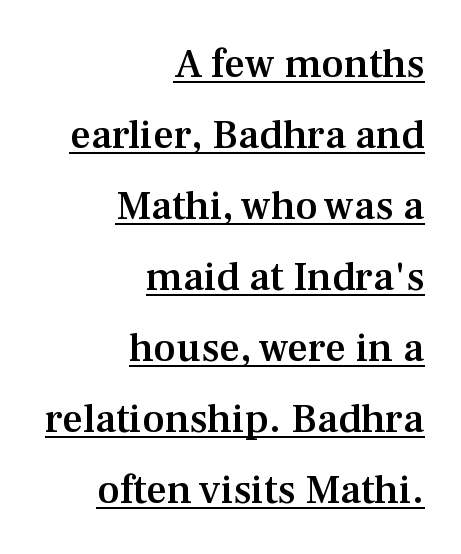
Q: Is the text bold? A: Semi-bold.
Q: Is the text italic (slanted)? A: No, it is upright.
Q: Is the typeface a serif or a sans-serif typeface? A: Serif.
Q: Is the text underlined? A: Yes.
Q: How is the paragraph aligned? A: Right-aligned.
Q: Is the spacing between letters normal or unusually wide? A: Normal.
Q: Width (condensed, normal, or wide)? A: Normal.
Q: Stroke contrast? A: Medium.
Q: x-height? A: Medium.
Q: Monospaced? A: No.
